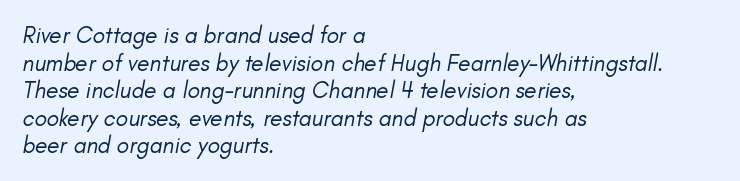
Q: Is the text bold? A: No.
Q: Is the text italic (slanted)? A: Yes, it leans right by about 11 degrees.
Q: Is the text underlined? A: No.
Q: How is the paragraph aligned? A: Left-aligned.
Q: Is the spacing between letters normal or unusually wide? A: Normal.
